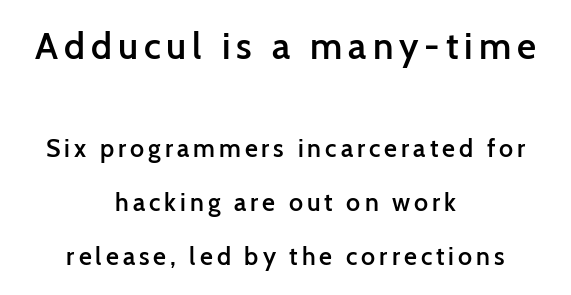
Q: Is the text bold? A: Semi-bold.
Q: Is the text italic (slanted)? A: No, it is upright.
Q: Is the typeface a serif or a sans-serif typeface? A: Sans-serif.
Q: Is the text underlined? A: No.
Q: How is the paragraph aligned? A: Centered.
Q: Is the spacing between lines tight, normal or loose? A: Loose.
Q: Which block of text is set in a larger size, the first (top) or the second (bottom)? A: The first (top) one.
Q: Width (condensed, normal, or wide)? A: Normal.
Q: Stroke contrast? A: Low.
Q: x-height? A: Medium.
Q: Monospaced? A: No.
